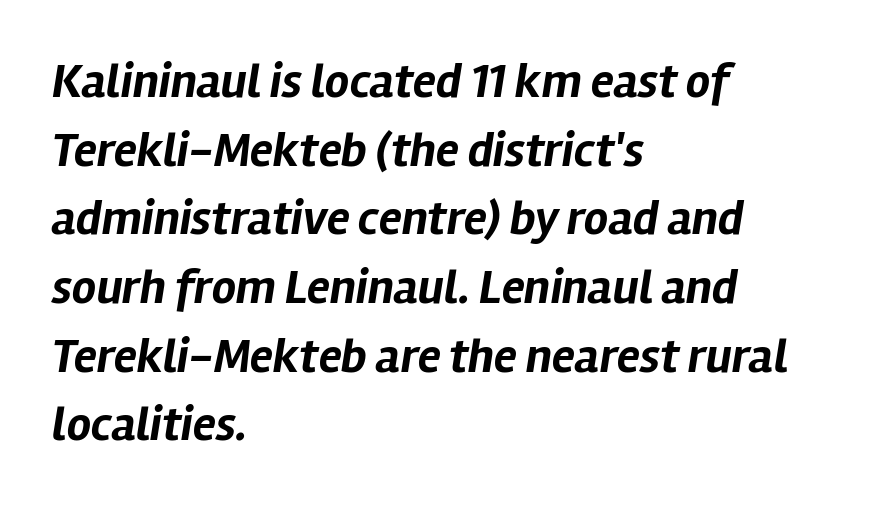
Q: Is the text bold? A: Yes.
Q: Is the text italic (slanted)? A: Yes, it leans right by about 12 degrees.
Q: Is the text underlined? A: No.
Q: How is the paragraph aligned? A: Left-aligned.
Q: Is the spacing between letters normal or unusually wide? A: Normal.
Q: Is the spacing between lines tight, normal or loose? A: Normal.
Q: Width (condensed, normal, or wide)? A: Normal.
Q: Stroke contrast? A: Low.
Q: x-height? A: Medium.
Q: Monospaced? A: No.
